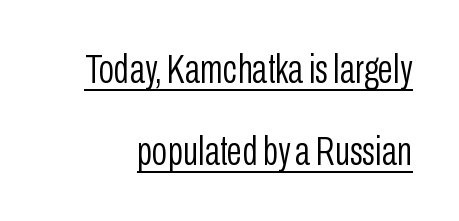
{"serif": "no", "italic": "no", "bold": "no", "weight": "light", "width": "condensed", "stroke_contrast": "low", "x_height": "medium", "monospaced": "no", "underline": "yes", "line_spacing": "loose", "line_spacing_ratio": 2.04, "letter_spacing": "normal", "letter_spacing_em": 0.0, "glyph_px": 40}
